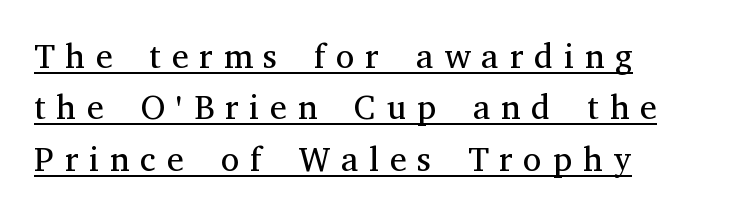
The image shows 34 px regular-weight serif type, upright; set normal line spacing (1.51x), unusually wide letter spacing (+0.32 em), underlined; medium stroke contrast and a medium x-height.
